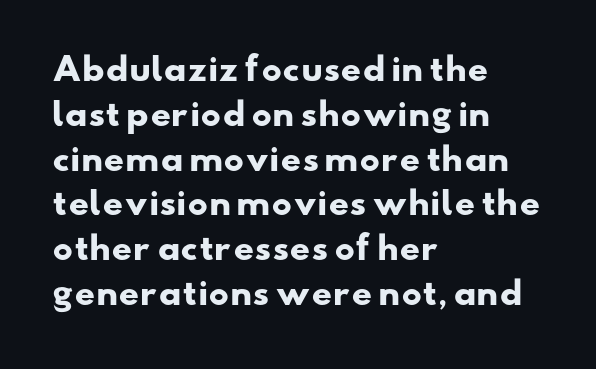
Is the letter spacing exaggerated? No — it looks like the ordinary default. Decoration check: the copy has no underline. Regular leading. The paragraph has a hard left edge and a soft right edge. Spacing verdict: proportional, widths tailored to each character. The letters carry no serifs — their stems end cleanly without finishing strokes.
